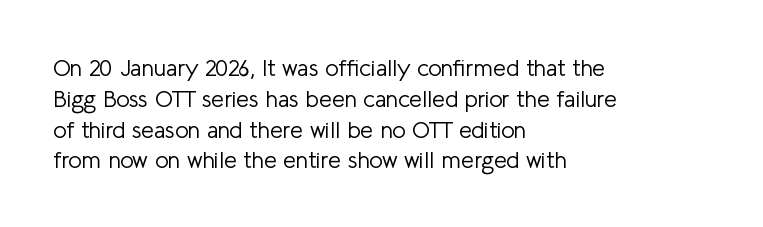
{"italic": "no", "bold": "no", "underline": "no", "align": "left", "line_spacing": "normal", "line_spacing_ratio": 1.34, "letter_spacing": "normal", "letter_spacing_em": 0.0, "glyph_px": 23}
